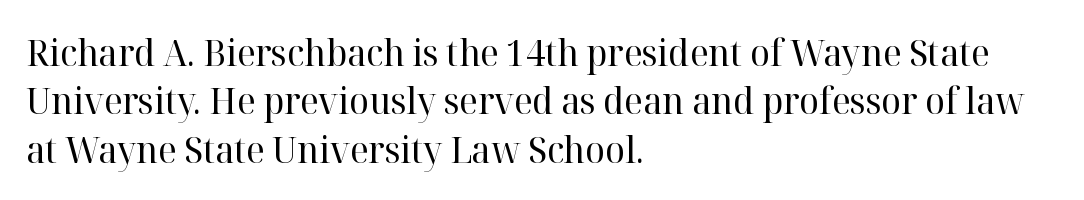
The image shows 37 px regular-weight serif type, upright; set left-aligned, normal line spacing (1.31x), normal letter spacing, not underlined; high stroke contrast and a medium x-height.
